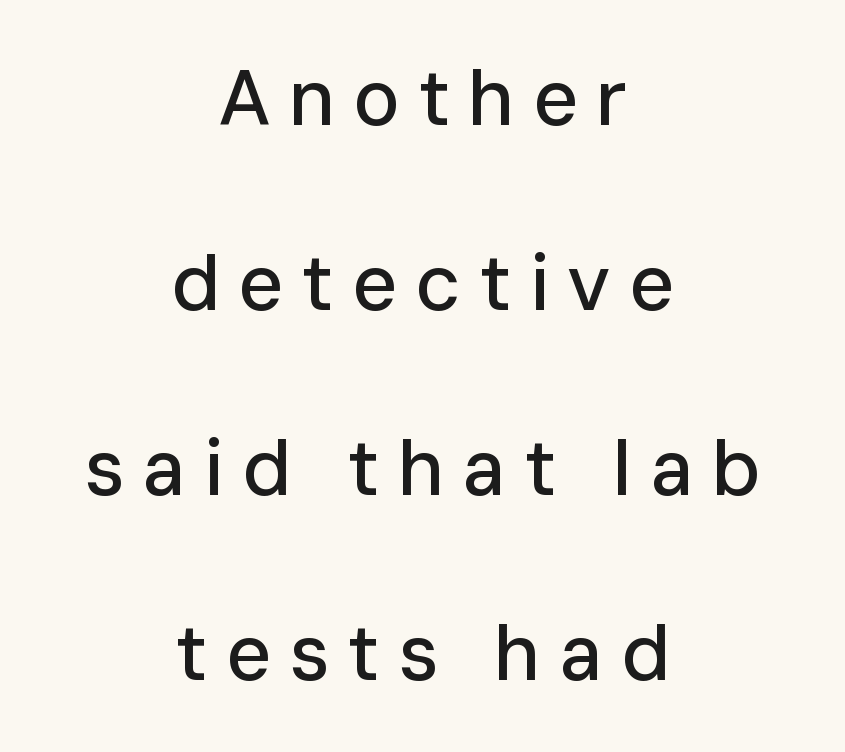
The image shows 78 px sans-serif type, upright; set centered, loose line spacing (2.37x), unusually wide letter spacing (+0.23 em), not underlined; low stroke contrast and a medium x-height.
